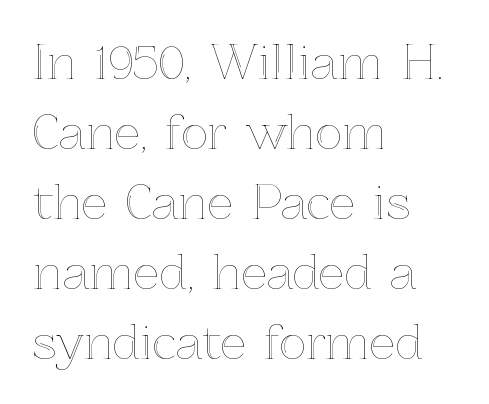
Notice how the stems are strictly vertical — no italics here. Tracking value appears to be zero — textbook default spacing. Lines of text with bare space underneath. Character widths vary here, with narrow letters taking less room than wide ones.
